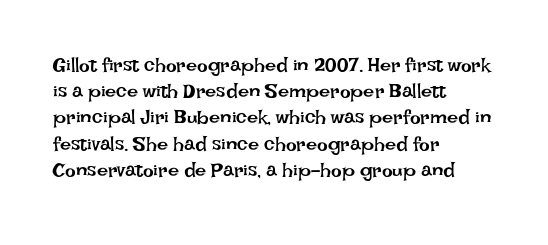
The image shows 20 px text type, upright; set left-aligned, normal line spacing (1.31x), normal letter spacing, not underlined.
